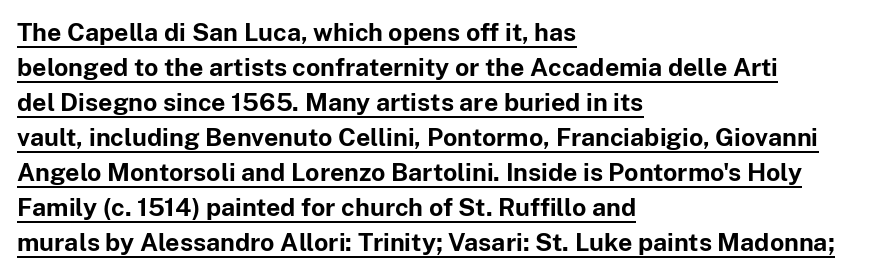
Q: Is the text bold? A: Yes.
Q: Is the text italic (slanted)? A: No, it is upright.
Q: Is the text underlined? A: Yes.
Q: How is the paragraph aligned? A: Left-aligned.
Q: Is the spacing between letters normal or unusually wide? A: Normal.
Q: Is the spacing between lines tight, normal or loose? A: Normal.
